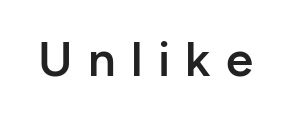
{"serif": "no", "italic": "no", "bold": "semi", "weight": "semibold", "width": "normal", "stroke_contrast": "low", "x_height": "medium", "monospaced": "no", "underline": "no", "letter_spacing": "wide", "letter_spacing_em": 0.31, "glyph_px": 49}
